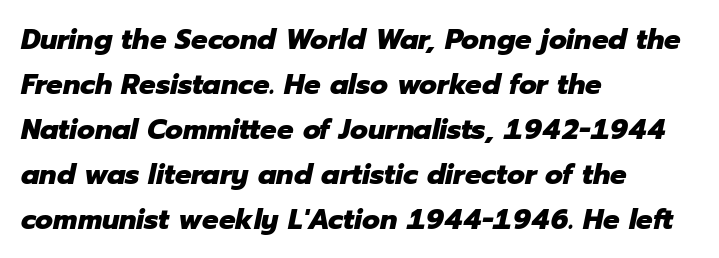
Each new line begins a customary step beneath the previous one. Think of a printed novel: that variable character pitch is what you see here. Emphasis by weight is at full strength: bold. The ragged edge is on the right, which tells us the setting is flush left.
